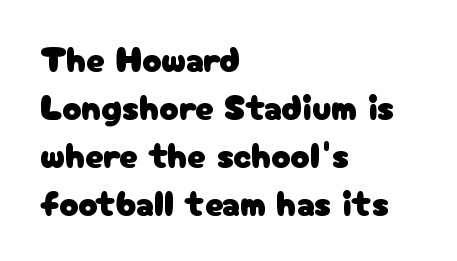
The image shows 36 px sans-serif type, upright; set left-aligned, normal line spacing (1.33x), normal letter spacing, not underlined; low stroke contrast and a medium x-height.
